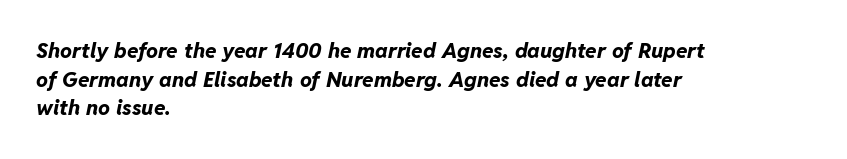
Q: Is the text bold? A: Yes.
Q: Is the text italic (slanted)? A: Yes, it leans right by about 11 degrees.
Q: Is the text underlined? A: No.
Q: How is the paragraph aligned? A: Left-aligned.
Q: Is the spacing between letters normal or unusually wide? A: Normal.
Q: Is the spacing between lines tight, normal or loose? A: Normal.
